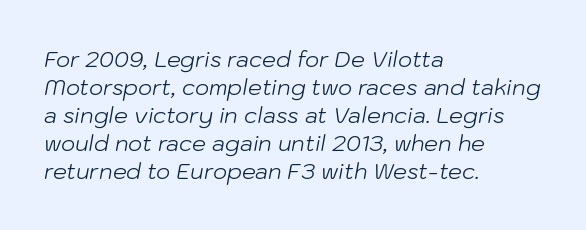
Q: Is the text bold? A: No.
Q: Is the text italic (slanted)? A: Yes, it leans right by about 10 degrees.
Q: Is the text underlined? A: No.
Q: How is the paragraph aligned? A: Left-aligned.
Q: Is the spacing between letters normal or unusually wide? A: Normal.
Q: Is the spacing between lines tight, normal or loose? A: Normal.
